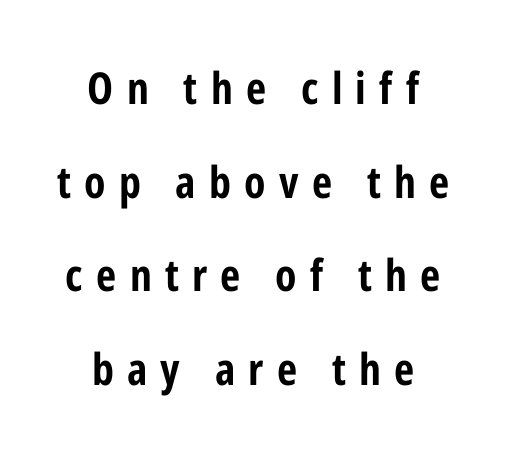
The designer went with a sans here, leaving each stem footless. No italicization has been applied; the sample stays upright. This rendering uses center alignment, leaving both contours irregular but symmetric. The letterforms stand isolated, each surrounded by extra space.
